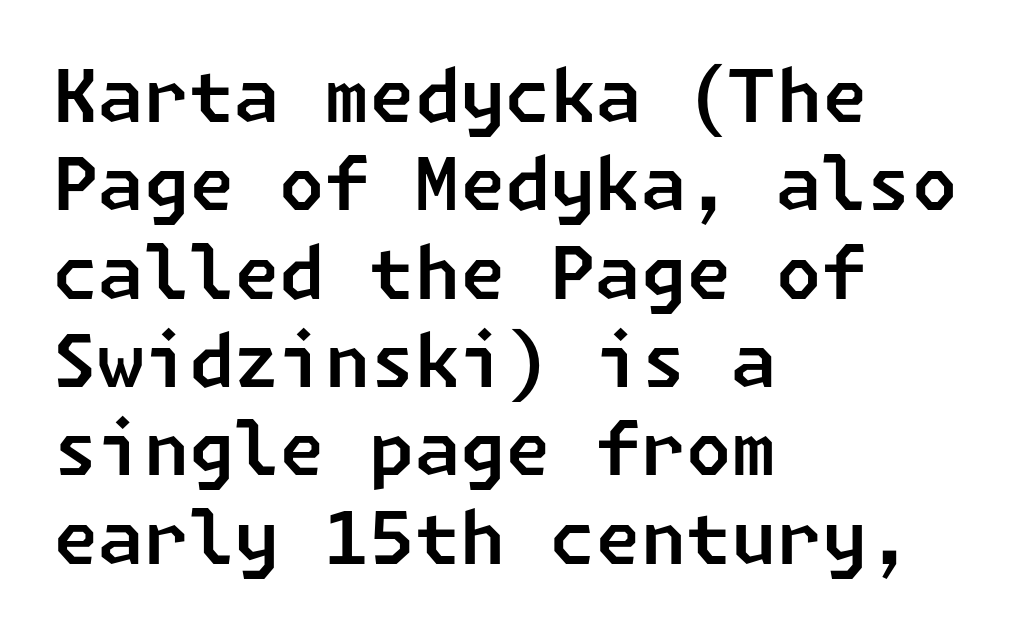
{"serif": "no", "width": "normal", "stroke_contrast": "low", "x_height": "medium", "underline": "no", "align": "left", "line_spacing_ratio": 1.21, "letter_spacing": "normal", "letter_spacing_em": 0.0, "glyph_px": 73}
